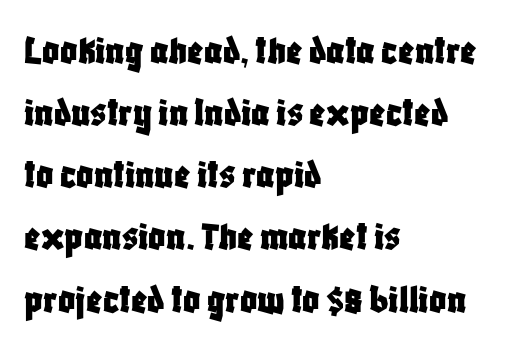
Q: Is the text italic (slanted)? A: No, it is upright.
Q: Is the typeface a serif or a sans-serif typeface? A: Sans-serif.
Q: Is the text underlined? A: No.
Q: How is the paragraph aligned? A: Left-aligned.
Q: Is the spacing between letters normal or unusually wide? A: Normal.
Q: Is the spacing between lines tight, normal or loose? A: Normal.
Q: Width (condensed, normal, or wide)? A: Condensed.
Q: Stroke contrast? A: Low.
Q: x-height? A: Large.
Q: Monospaced? A: No.
